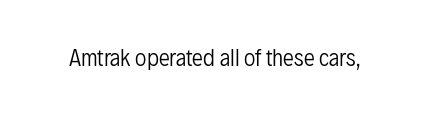
The space directly below the letters is spotless. Quick note: not italic, upright. The line texture is even and compact thanks to regular tracking. These glyphs show unthickened strokes, regular width or finer.
